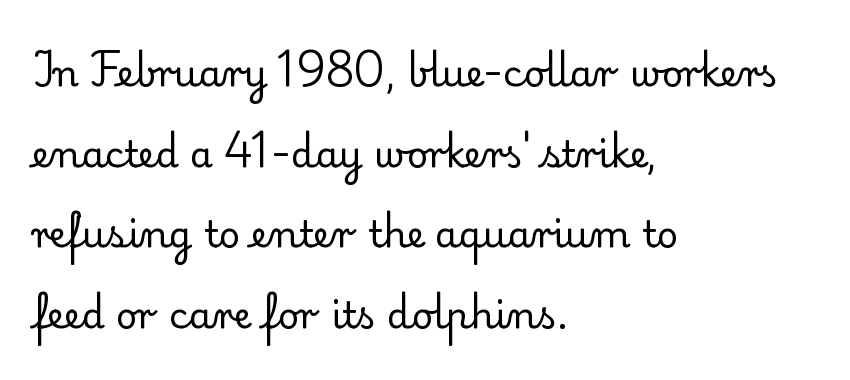
Horizontal bands of white between lines are thick stripes. Each letter keeps its own natural width here, so spacing adapts to shape. A clean baseline with only descenders dipping below it. Heft: none added — not bold. This sample uses plain, unmodified letter spacing. No italicization has been applied; the sample stays upright.
